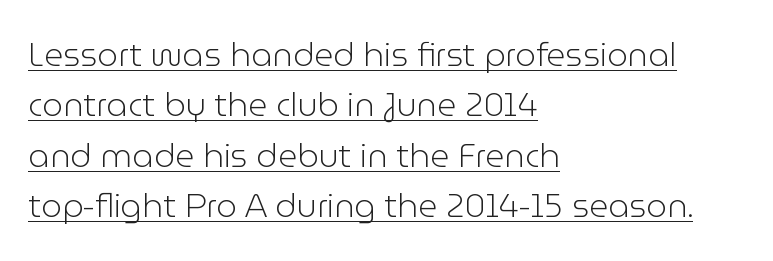
The image shows 33 px light sans-serif type, upright; set left-aligned, normal line spacing (1.53x), normal letter spacing, underlined; low stroke contrast and a medium x-height.
